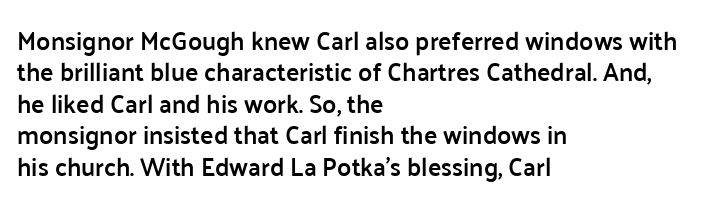
{"italic": "no", "bold": "semi", "underline": "no", "align": "left", "line_spacing": "normal", "line_spacing_ratio": 1.26, "letter_spacing": "normal", "letter_spacing_em": 0.0, "glyph_px": 25}
